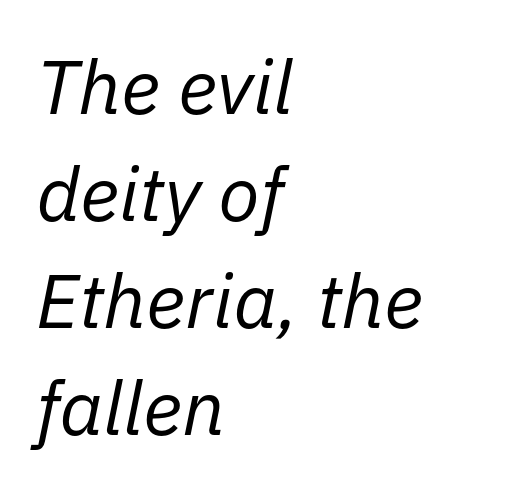
Q: Is the text bold? A: No.
Q: Is the text italic (slanted)? A: Yes, it leans right by about 11 degrees.
Q: Is the text underlined? A: No.
Q: How is the paragraph aligned? A: Left-aligned.
Q: Is the spacing between letters normal or unusually wide? A: Normal.
Q: Is the spacing between lines tight, normal or loose? A: Normal.
Q: Width (condensed, normal, or wide)? A: Normal.
Q: Stroke contrast? A: Low.
Q: x-height? A: Medium.
Q: Monospaced? A: No.
